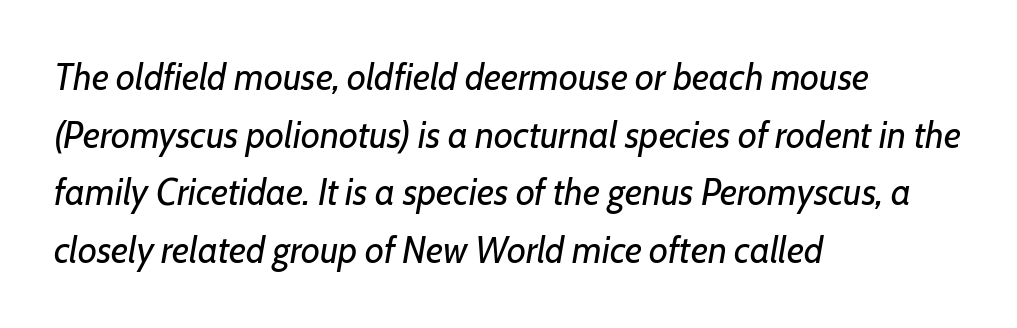
{"italic": "yes", "lean": "right", "slant_degrees": 7, "bold": "no", "weight": "regular", "width": "normal", "stroke_contrast": "low", "x_height": "medium", "monospaced": "no", "underline": "no", "align": "left", "line_spacing": "normal", "line_spacing_ratio": 1.56, "letter_spacing": "normal", "letter_spacing_em": 0.0, "glyph_px": 37}
